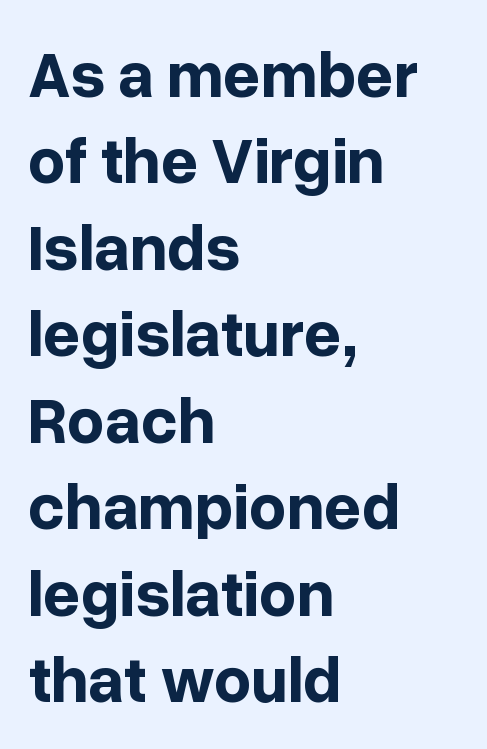
Is this a fixed-width face? No — the glyphs have proportional, varying widths. There is no visible air inserted between adjacent glyphs. Set as a true bold cut, around the 700 mark. Any mark beneath the type? The region is blank. Unlike italic type, these characters show no tilt at all. The text was rendered using a sans face with plain stroke endings.
